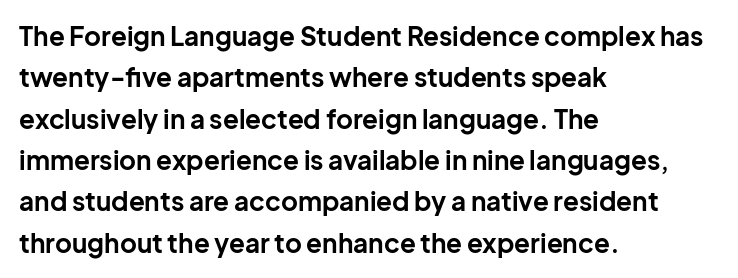
{"italic": "no", "bold": "yes", "underline": "no", "align": "left", "line_spacing": "normal", "line_spacing_ratio": 1.59, "letter_spacing": "normal", "letter_spacing_em": 0.0, "glyph_px": 26}
